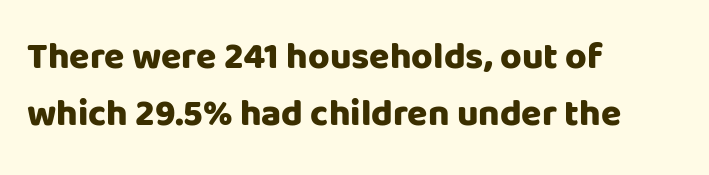
Does the lettering tilt? It doesn't — this is upright. The rendering uses a bold face; every stroke is thick and dark. Compared with a centered layout, this one pins lines to the left instead. The strip under each line holds only bare page. In terms of leading, this rendering sits right in the middle. The text was rendered using a sans face with plain stroke endings.
